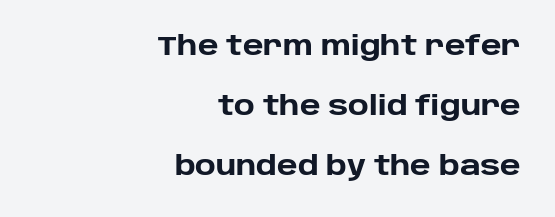
In terms of letterspacing, this is plain default setting. In terms of weight, the rendering is a true, heavy bold. Airy leading. A roman cut, with each character standing at attention.
